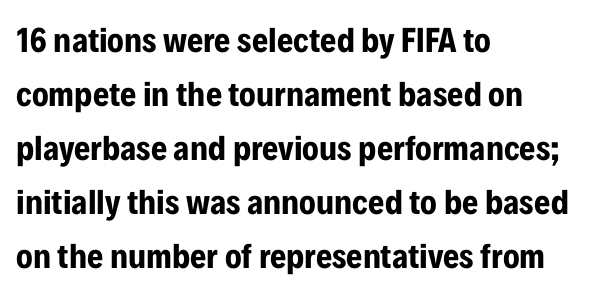
Q: Is the text bold? A: Yes.
Q: Is the text italic (slanted)? A: No, it is upright.
Q: Is the typeface a serif or a sans-serif typeface? A: Sans-serif.
Q: Is the text underlined? A: No.
Q: How is the paragraph aligned? A: Left-aligned.
Q: Is the spacing between letters normal or unusually wide? A: Normal.
Q: Is the spacing between lines tight, normal or loose? A: Normal.
Q: Width (condensed, normal, or wide)? A: Condensed.
Q: Stroke contrast? A: Low.
Q: x-height? A: Medium.
Q: Monospaced? A: No.
